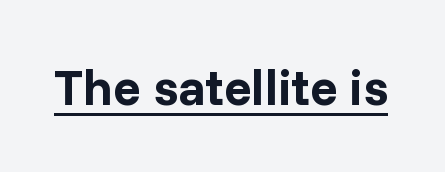
{"serif": "no", "italic": "no", "bold": "yes", "weight": "bold", "width": "normal", "stroke_contrast": "low", "x_height": "medium", "monospaced": "no", "underline": "yes", "letter_spacing": "normal", "letter_spacing_em": 0.0, "glyph_px": 51}
